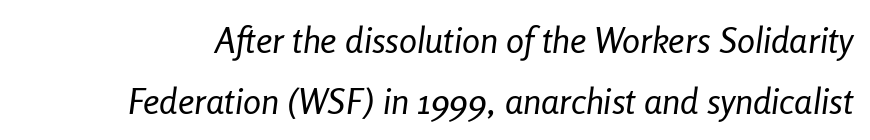
The type is set solid horizontally, with unmodified tracking. No extra ink here — the face is not bold. Plain, unruled lines of type. This sample has the flowing, uneven cadence of proportional lettering.
